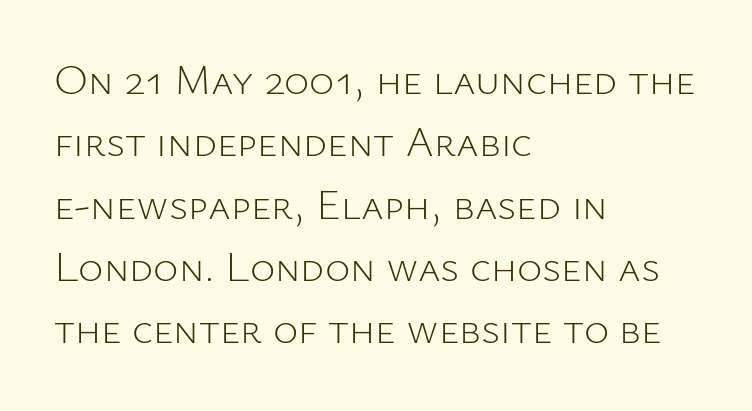
Q: Is the text bold? A: No.
Q: Is the text italic (slanted)? A: No, it is upright.
Q: Is the typeface a serif or a sans-serif typeface? A: Sans-serif.
Q: Is the text underlined? A: No.
Q: How is the paragraph aligned? A: Left-aligned.
Q: Is the spacing between letters normal or unusually wide? A: Normal.
Q: Is the spacing between lines tight, normal or loose? A: Normal.
Q: Width (condensed, normal, or wide)? A: Normal.
Q: Stroke contrast? A: Low.
Q: x-height? A: Medium.
Q: Monospaced? A: No.
